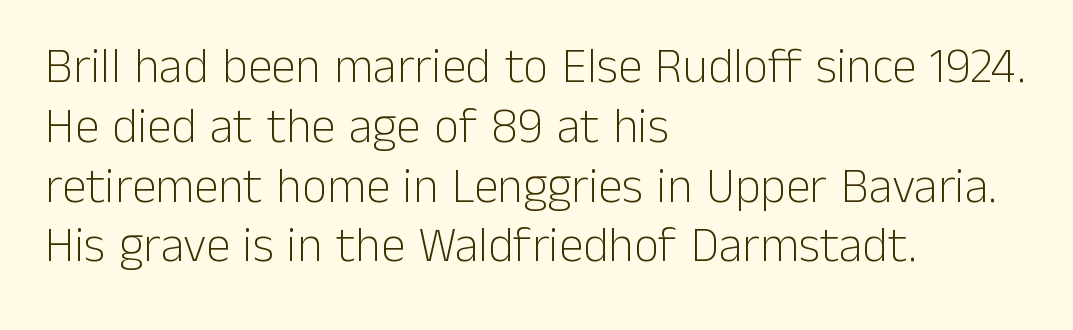
Q: Is the text bold? A: No.
Q: Is the text italic (slanted)? A: No, it is upright.
Q: Is the typeface a serif or a sans-serif typeface? A: Sans-serif.
Q: Is the text underlined? A: No.
Q: How is the paragraph aligned? A: Left-aligned.
Q: Is the spacing between letters normal or unusually wide? A: Normal.
Q: Width (condensed, normal, or wide)? A: Normal.
Q: Stroke contrast? A: Low.
Q: x-height? A: Medium.
Q: Monospaced? A: No.
